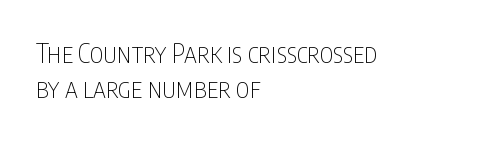
{"italic": "no", "bold": "no", "underline": "no", "align": "left", "line_spacing": "normal", "line_spacing_ratio": 1.35, "letter_spacing": "normal", "letter_spacing_em": 0.0, "glyph_px": 26}
